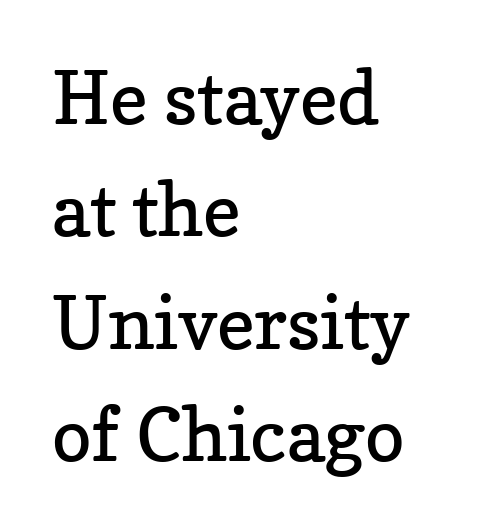
Q: Is the text bold? A: No.
Q: Is the text italic (slanted)? A: No, it is upright.
Q: Is the typeface a serif or a sans-serif typeface? A: Serif.
Q: Is the text underlined? A: No.
Q: How is the paragraph aligned? A: Left-aligned.
Q: Is the spacing between letters normal or unusually wide? A: Normal.
Q: Is the spacing between lines tight, normal or loose? A: Normal.
Q: Width (condensed, normal, or wide)? A: Normal.
Q: Stroke contrast? A: Low.
Q: x-height? A: Medium.
Q: Monospaced? A: No.
